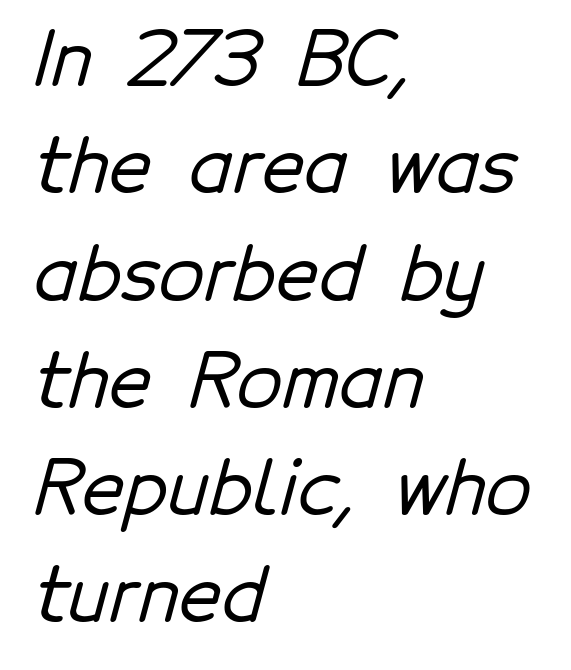
Q: Is the typeface a serif or a sans-serif typeface? A: Sans-serif.
Q: Is the text underlined? A: No.
Q: How is the paragraph aligned? A: Left-aligned.
Q: Is the spacing between letters normal or unusually wide? A: Normal.
Q: Is the spacing between lines tight, normal or loose? A: Normal.
Q: Width (condensed, normal, or wide)? A: Normal.
Q: Stroke contrast? A: Low.
Q: x-height? A: Medium.
Q: Monospaced? A: No.
